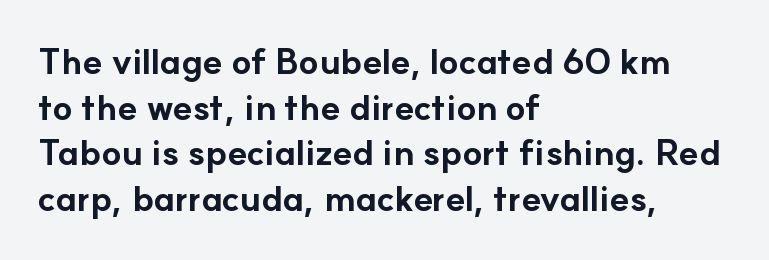
Vertical strokes here are truly vertical. The face used here is proportionally spaced, like ordinary book or web type. Underlining? Definitely not there. Typographic density is high because the face is bold. Default kerning and tracking; the words read as compact shapes. Teacher's note: observe the even left margin — that is flush-left alignment.
